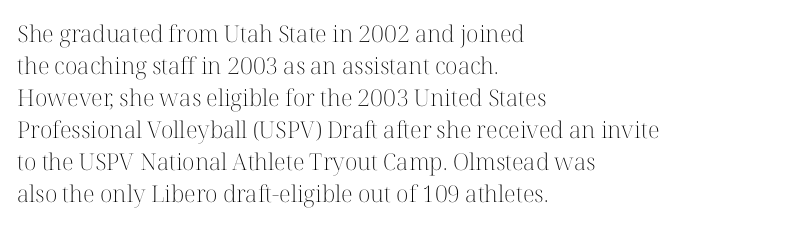
The image shows 23 px text type, upright; set left-aligned, normal line spacing (1.39x), normal letter spacing, not underlined.
